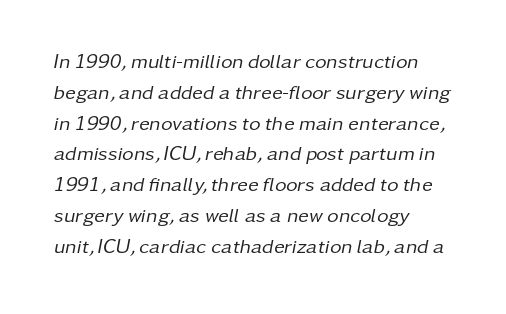
{"italic": "yes", "lean": "right", "slant_degrees": 11, "bold": "no", "underline": "no", "align": "left", "line_spacing": "normal", "line_spacing_ratio": 1.54, "letter_spacing": "normal", "letter_spacing_em": 0.0, "glyph_px": 20}
